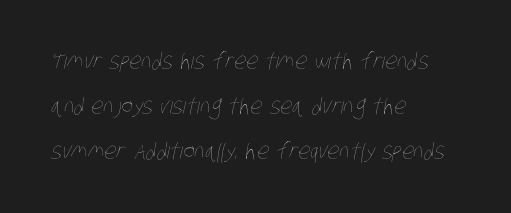
Widely set lines give the paragraph a tall, airy silhouette. Does extra space separate the letters? No, they use regular spacing. These lines are set flush left with a ragged right edge. Any mark beneath the type? The region is blank.
